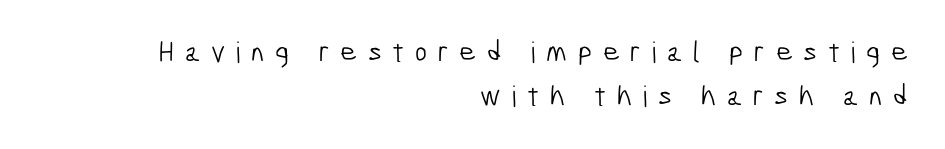
{"serif": "no", "bold": "no", "weight": "light", "width": "condensed", "stroke_contrast": "low", "x_height": "medium", "monospaced": "no", "underline": "no", "align": "right", "line_spacing": "normal", "line_spacing_ratio": 1.53, "letter_spacing": "wide", "letter_spacing_em": 0.37, "glyph_px": 29}
